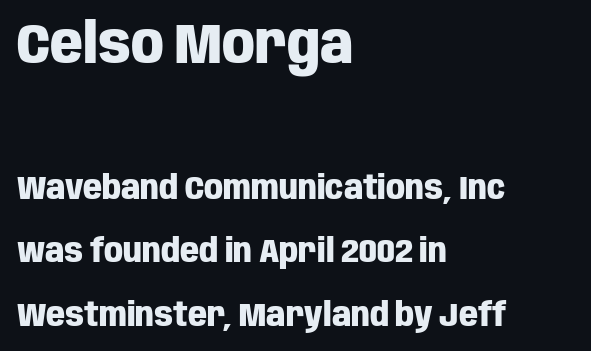
The image shows 57 px heavy, condensed sans-serif type, upright; set left-aligned, loose line spacing (1.92x), normal letter spacing, not underlined; the first (top) block is 1.73x larger; low stroke contrast and a large x-height.
